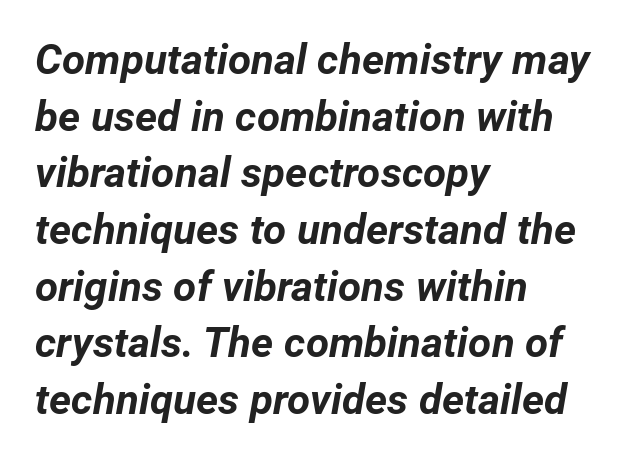
The image shows 42 px bold type, italic (leaning right); set left-aligned, normal line spacing (1.35x), normal letter spacing, not underlined; low stroke contrast and a medium x-height.
